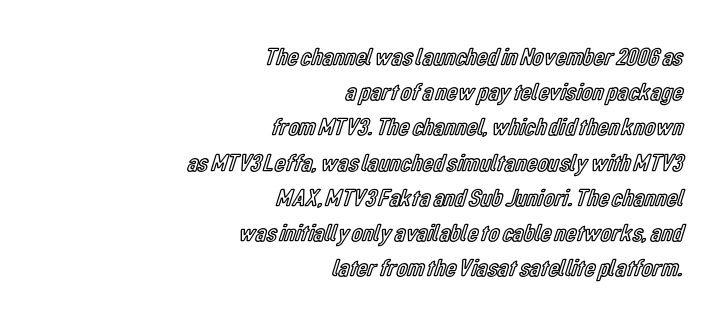
{"underline": "no", "align": "right", "line_spacing": "normal", "line_spacing_ratio": 1.41, "letter_spacing": "normal", "letter_spacing_em": 0.0, "glyph_px": 25}
